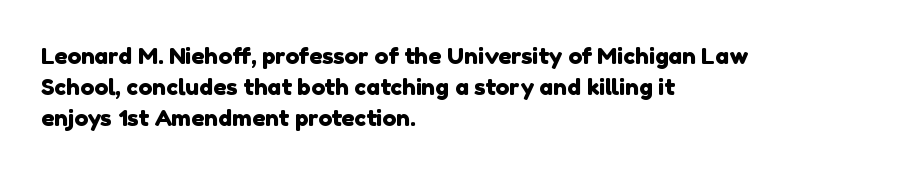
Q: Is the text underlined? A: No.
Q: How is the paragraph aligned? A: Left-aligned.
Q: Is the spacing between letters normal or unusually wide? A: Normal.
Q: Is the spacing between lines tight, normal or loose? A: Normal.
